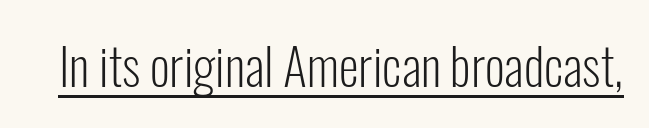
The image shows 51 px light, condensed sans-serif type, upright; set normal letter spacing, underlined; low stroke contrast and a medium x-height.
